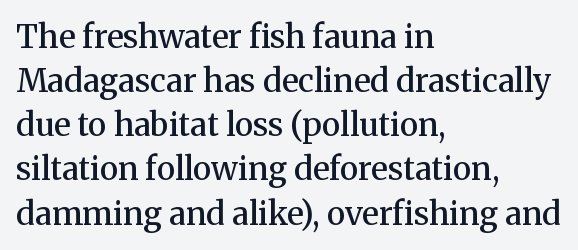
Q: Is the text bold? A: Semi-bold.
Q: Is the text italic (slanted)? A: No, it is upright.
Q: Is the typeface a serif or a sans-serif typeface? A: Serif.
Q: Is the text underlined? A: No.
Q: How is the paragraph aligned? A: Left-aligned.
Q: Is the spacing between letters normal or unusually wide? A: Normal.
Q: Is the spacing between lines tight, normal or loose? A: Normal.
Q: Width (condensed, normal, or wide)? A: Normal.
Q: Stroke contrast? A: Medium.
Q: x-height? A: Medium.
Q: Monospaced? A: No.
